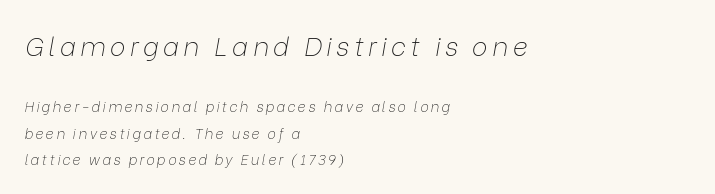
Q: Is the text bold? A: No.
Q: Is the text italic (slanted)? A: Yes, it leans right by about 9 degrees.
Q: Is the text underlined? A: No.
Q: How is the paragraph aligned? A: Left-aligned.
Q: Is the spacing between lines tight, normal or loose? A: Loose.
Q: Which block of text is set in a larger size, the first (top) or the second (bottom)? A: The first (top) one.
